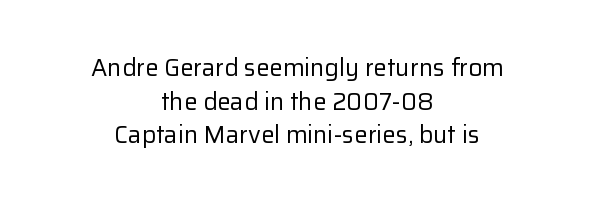
Q: Is the text bold? A: No.
Q: Is the text italic (slanted)? A: No, it is upright.
Q: Is the text underlined? A: No.
Q: How is the paragraph aligned? A: Centered.
Q: Is the spacing between letters normal or unusually wide? A: Normal.
Q: Is the spacing between lines tight, normal or loose? A: Normal.
